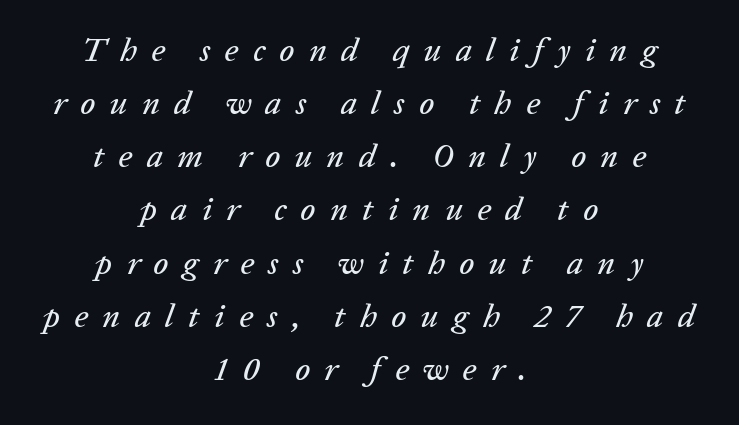
{"italic": "yes", "lean": "right", "slant_degrees": 20, "width": "normal", "stroke_contrast": "low", "x_height": "medium", "monospaced": "no", "underline": "no", "align": "center", "line_spacing": "normal", "line_spacing_ratio": 1.61, "letter_spacing": "wide", "letter_spacing_em": 0.43, "glyph_px": 33}
